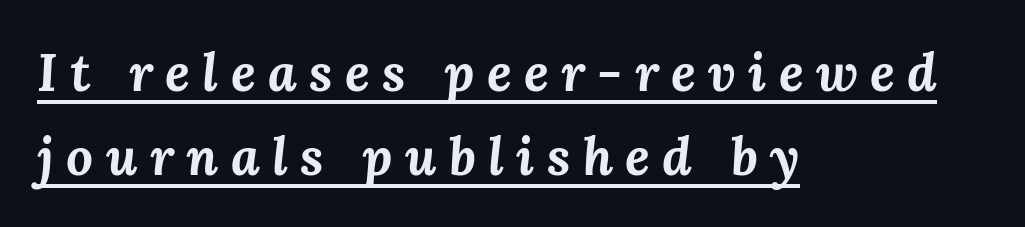
Leading matches the norm, producing a regular column. Each line of the rendering has a horizontal stroke beneath the glyphs. Honestly, the letter spacing is so wide it's the main thing you notice. Spacing verdict: proportional, widths tailored to each character. If you drew a line through each stem, it would be angled.
